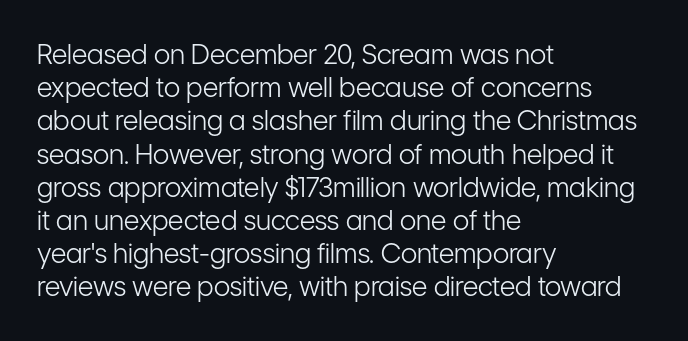
{"italic": "no", "bold": "no", "underline": "no", "align": "left", "line_spacing_ratio": 1.23, "letter_spacing": "normal", "letter_spacing_em": 0.0, "glyph_px": 27}
